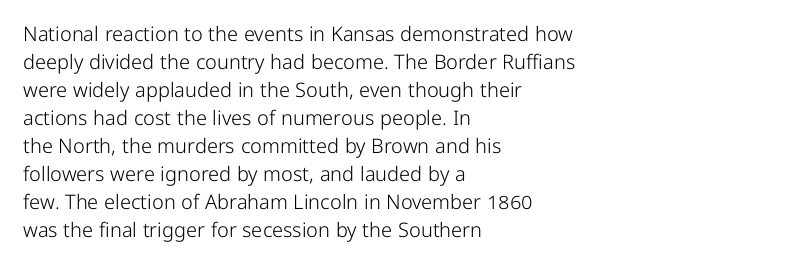
A roman cut, with each character standing at attention. Compared with a centered layout, this one pins lines to the left instead. Evenly set lines give the paragraph a standard silhouette. Heft: none added — not bold. The baseline area is clear.
